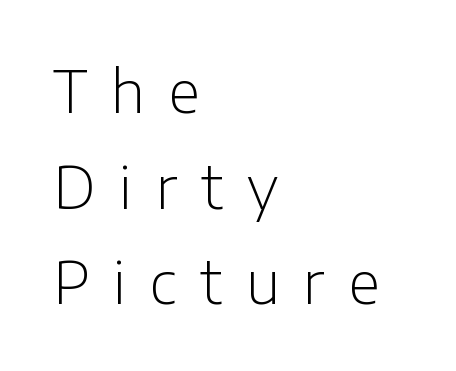
This sample has the flowing, uneven cadence of proportional lettering. Grotesque or geometric, the face here clearly has no serifs. A roman cut, with each character standing at attention. Line spacing here is normal. Caption: face not bold, strokes unweighted.
